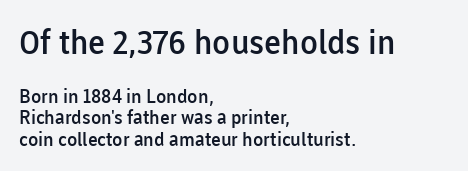
Q: Is the text bold? A: Semi-bold.
Q: Is the text italic (slanted)? A: No, it is upright.
Q: Is the typeface a serif or a sans-serif typeface? A: Sans-serif.
Q: Is the text underlined? A: No.
Q: How is the paragraph aligned? A: Left-aligned.
Q: Is the spacing between letters normal or unusually wide? A: Normal.
Q: Is the spacing between lines tight, normal or loose? A: Tight.
Q: Which block of text is set in a larger size, the first (top) or the second (bottom)? A: The first (top) one.
Q: Width (condensed, normal, or wide)? A: Normal.
Q: Stroke contrast? A: Low.
Q: x-height? A: Medium.
Q: Monospaced? A: No.
